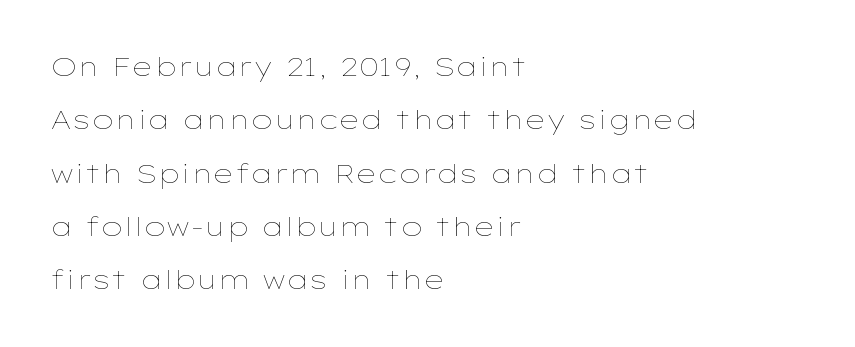
Q: Is the text bold? A: No.
Q: Is the text italic (slanted)? A: No, it is upright.
Q: Is the text underlined? A: No.
Q: How is the paragraph aligned? A: Left-aligned.
Q: Is the spacing between letters normal or unusually wide? A: Normal.
Q: Is the spacing between lines tight, normal or loose? A: Loose.
